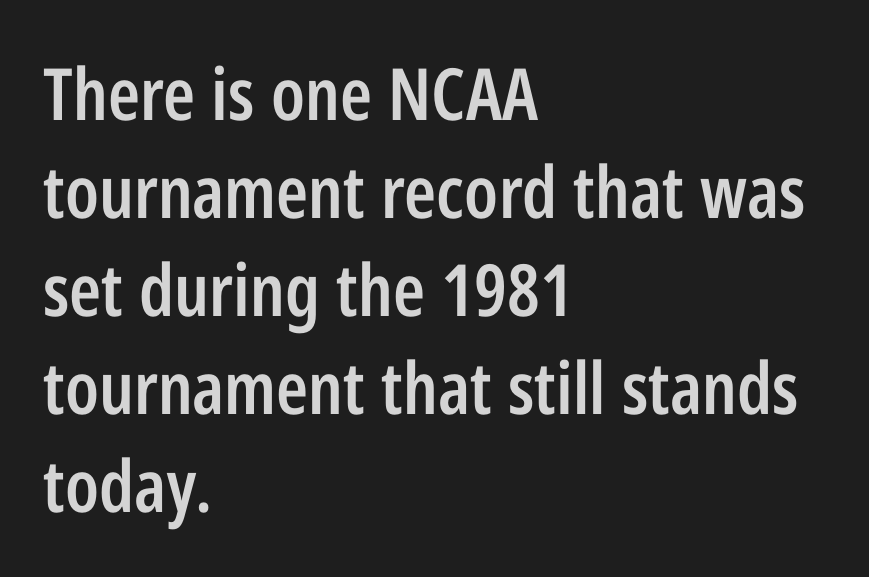
The image shows 72 px semibold, condensed sans-serif type, upright; set left-aligned, normal line spacing (1.36x), normal letter spacing, not underlined; low stroke contrast and a medium x-height.
